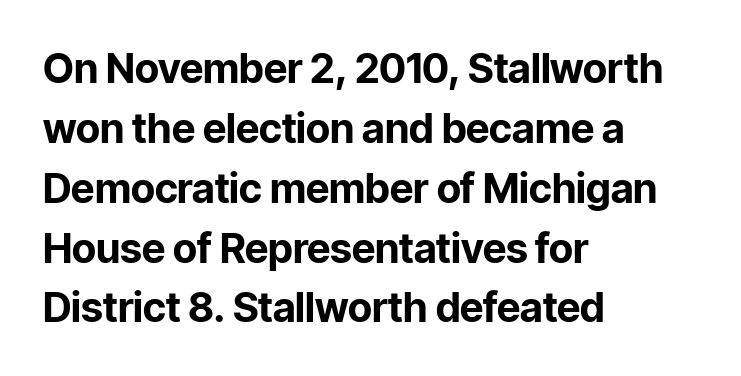
{"serif": "no", "italic": "no", "bold": "yes", "weight": "bold", "width": "normal", "stroke_contrast": "low", "x_height": "medium", "monospaced": "no", "underline": "no", "align": "left", "line_spacing": "normal", "line_spacing_ratio": 1.46, "letter_spacing": "normal", "letter_spacing_em": 0.0, "glyph_px": 41}
